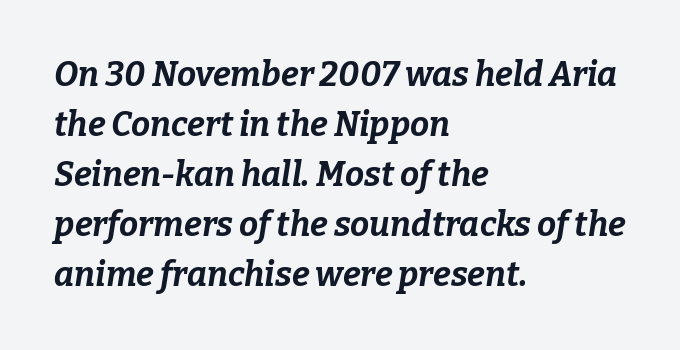
{"italic": "yes", "lean": "right", "slant_degrees": 9, "bold": "yes", "weight": "bold", "width": "normal", "stroke_contrast": "low", "x_height": "medium", "monospaced": "no", "underline": "no", "align": "left", "line_spacing": "normal", "line_spacing_ratio": 1.47, "letter_spacing": "normal", "letter_spacing_em": 0.0, "glyph_px": 34}
